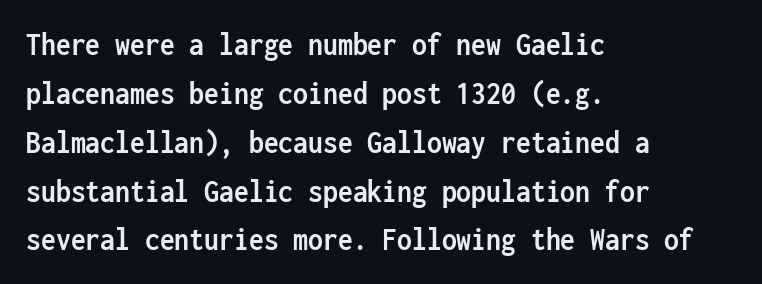
Lines of text with bare space underneath. The face used here has the dense, thick strokes of a bold. Visually the block forms a straight wall on the left and a jagged coastline on the right. Here the glyphs are tracked normally, forming tight word shapes. A roman cut, with each character standing at attention.
